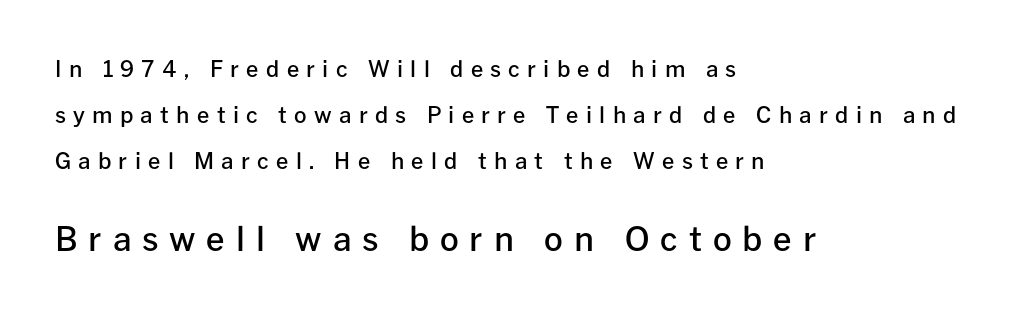
{"serif": "no", "italic": "no", "bold": "semi", "weight": "semibold", "width": "normal", "stroke_contrast": "low", "x_height": "medium", "monospaced": "no", "underline": "no", "align": "left", "line_spacing": "loose", "line_spacing_ratio": 2.08, "letter_spacing": "wide", "letter_spacing_em": 0.33, "larger_block": "second", "size_ratio": 1.5, "glyph_px": 33}
